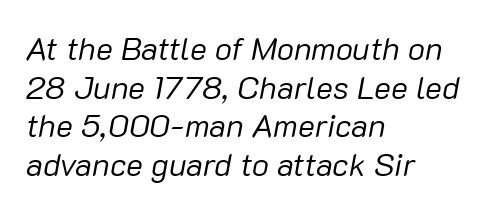
Tall strokes in this sample are angled rather than plumb. Is the type heavy? It reads as light-to-regular instead. No word sits above an underline. One-word summary of the alignment: left.
